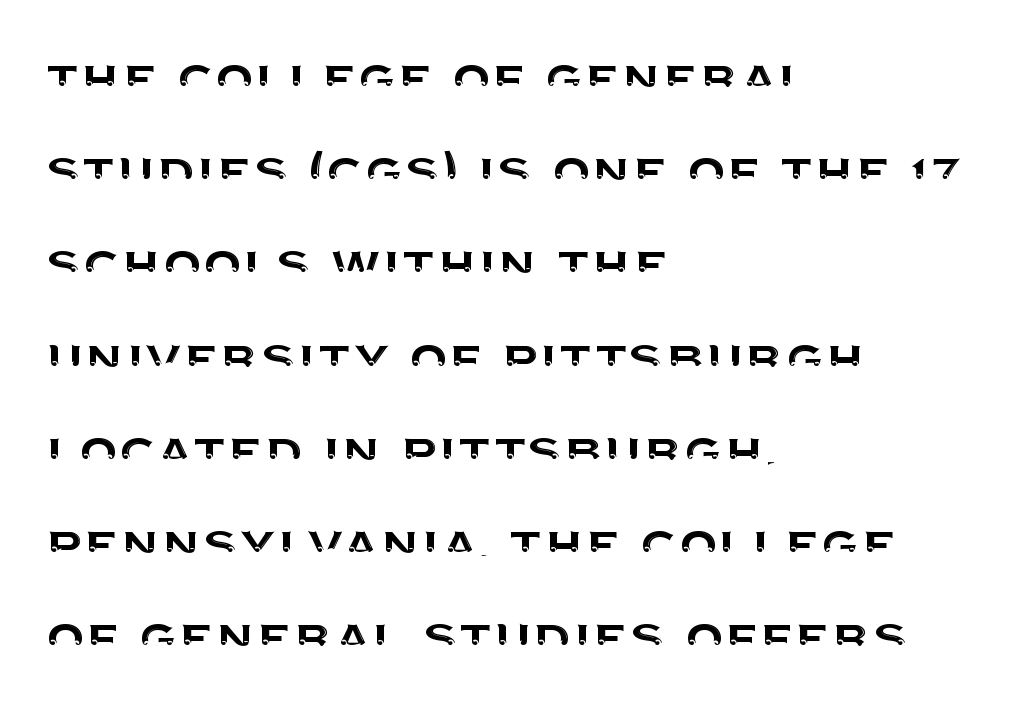
The image shows 63 px sans-serif type, upright; set left-aligned, normal line spacing (1.48x), normal letter spacing, not underlined; medium stroke contrast and a large x-height.
